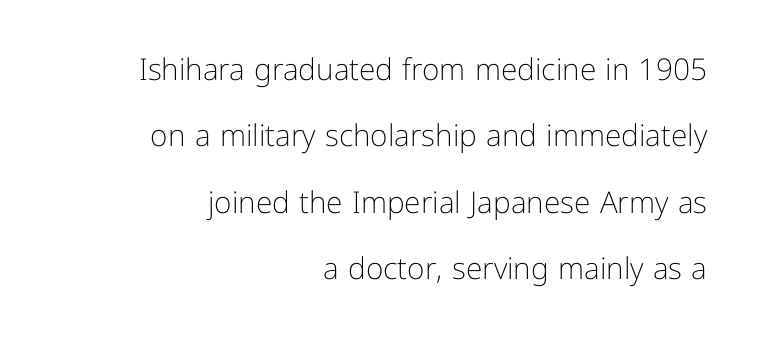
The image shows 30 px light sans-serif type, upright; set right-aligned, loose line spacing (2.21x), normal letter spacing, not underlined; low stroke contrast and a medium x-height.
